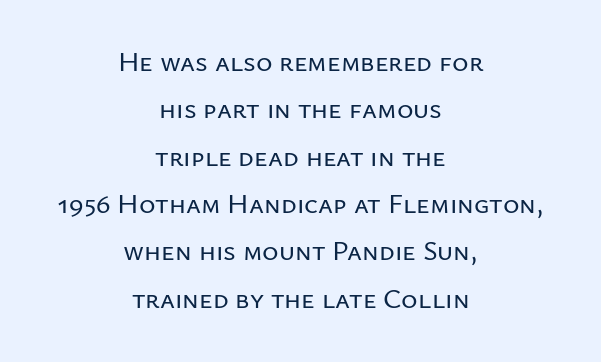
{"serif": "no", "italic": "no", "width": "normal", "stroke_contrast": "low", "x_height": "medium", "monospaced": "no", "underline": "no", "align": "center", "line_spacing": "normal", "line_spacing_ratio": 1.69, "letter_spacing": "normal", "letter_spacing_em": 0.0, "glyph_px": 28}
